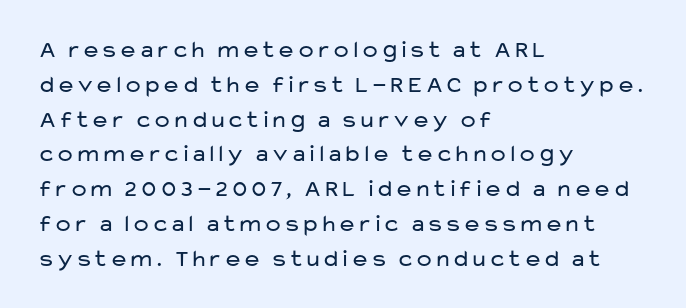
The image shows 24 px text type, upright; set left-aligned, normal line spacing (1.45x), normal letter spacing, not underlined.
